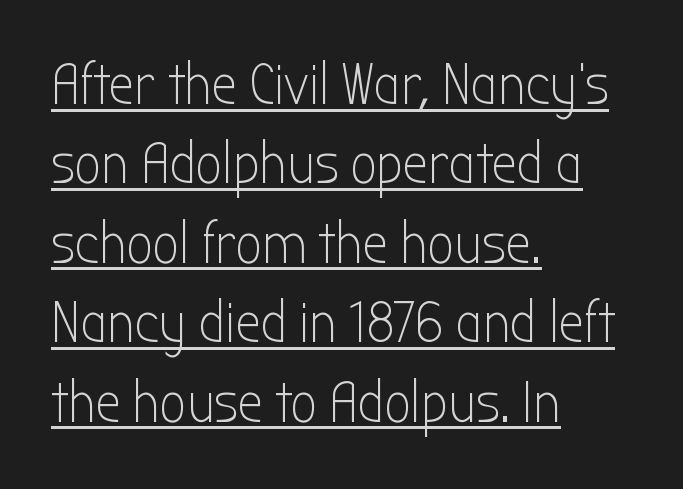
The typeface has the unassuming heft of standard copy or less. All the whitespace from short lines collects on the right. The typeface chosen for these lines omits serifs. Proportional: the letters do not fall into vertical columns. This is roman type, the default non-slanted kind.
